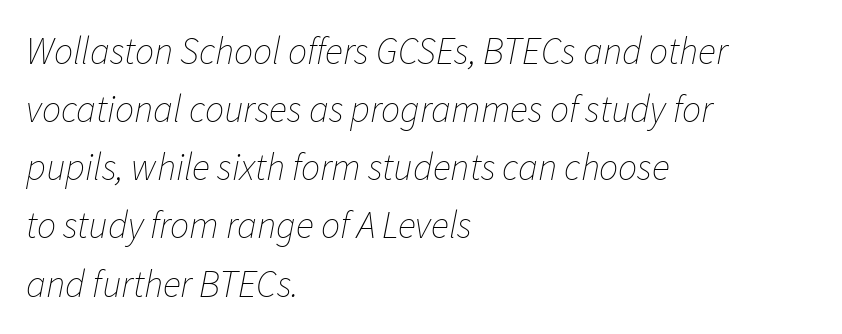
The typography opts for an oblique posture over an upright one. The rendering keeps characters at their native spacing. This rendering uses left alignment, leaving the right contour irregular. A quiet, ordinary-to-light weight characterises the typeface. Character widths vary here, with narrow letters taking less room than wide ones.
